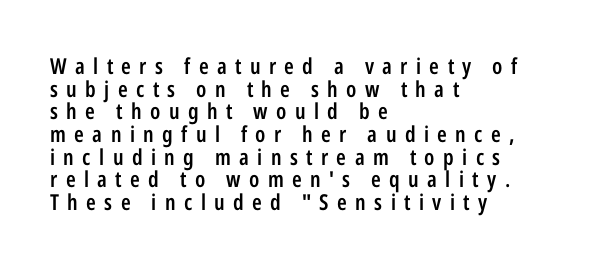
{"italic": "no", "bold": "semi", "underline": "no", "align": "left", "line_spacing": "tight", "line_spacing_ratio": 1.03, "letter_spacing": "wide", "letter_spacing_em": 0.38, "glyph_px": 22}
